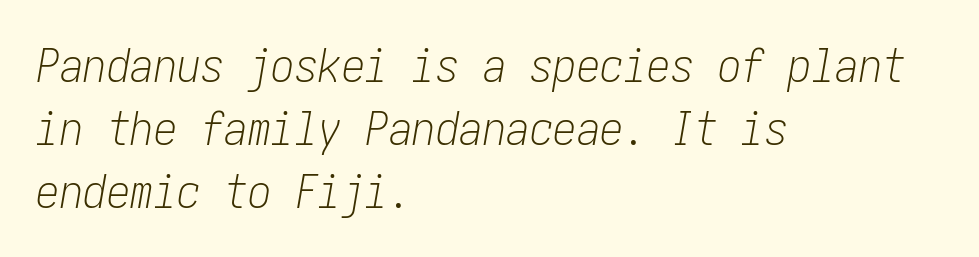
{"italic": "yes", "lean": "right", "slant_degrees": 10, "bold": "no", "weight": "light", "width": "condensed", "stroke_contrast": "low", "x_height": "medium", "underline": "no", "align": "left", "line_spacing": "normal", "line_spacing_ratio": 1.34, "letter_spacing": "normal", "letter_spacing_em": 0.0, "glyph_px": 47}
